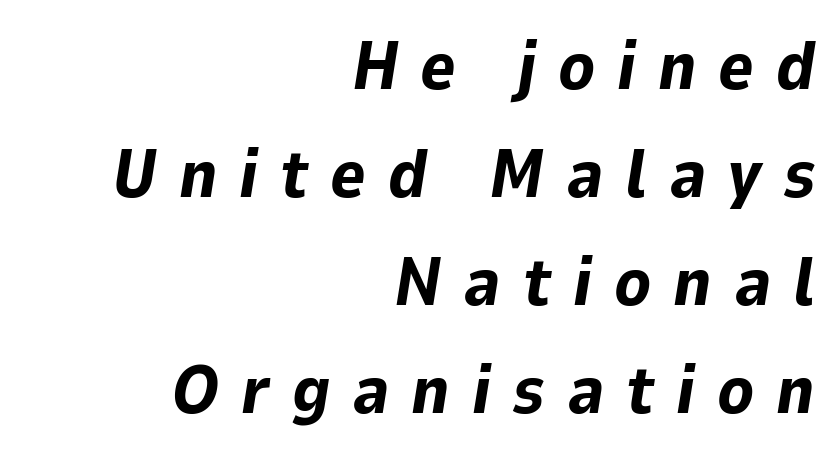
{"italic": "yes", "lean": "right", "slant_degrees": 9, "bold": "yes", "weight": "bold", "width": "normal", "stroke_contrast": "low", "x_height": "medium", "monospaced": "no", "underline": "no", "align": "right", "line_spacing": "normal", "line_spacing_ratio": 1.59, "letter_spacing": "wide", "letter_spacing_em": 0.32, "glyph_px": 68}
